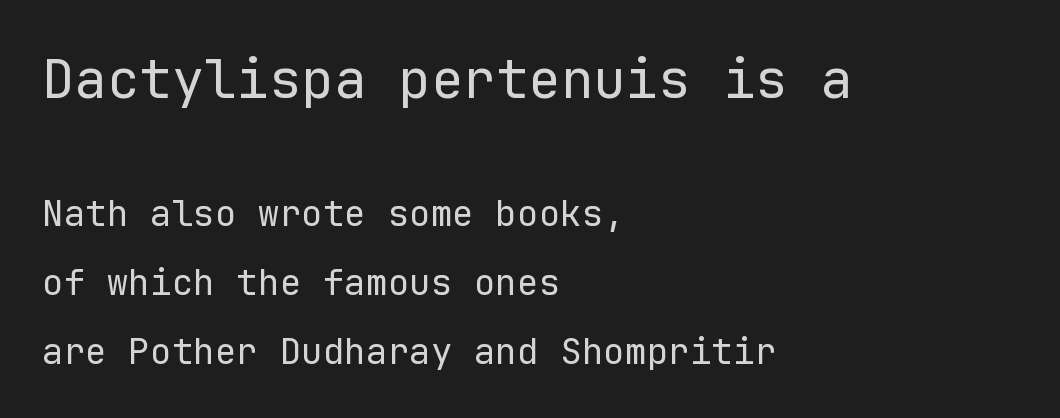
Q: Is the text bold? A: No.
Q: Is the text italic (slanted)? A: No, it is upright.
Q: Is the typeface a serif or a sans-serif typeface? A: Sans-serif.
Q: Is the text underlined? A: No.
Q: How is the paragraph aligned? A: Left-aligned.
Q: Is the spacing between letters normal or unusually wide? A: Normal.
Q: Is the spacing between lines tight, normal or loose? A: Loose.
Q: Which block of text is set in a larger size, the first (top) or the second (bottom)? A: The first (top) one.
Q: Width (condensed, normal, or wide)? A: Normal.
Q: Stroke contrast? A: Low.
Q: x-height? A: Medium.
Q: Monospaced? A: Yes.
